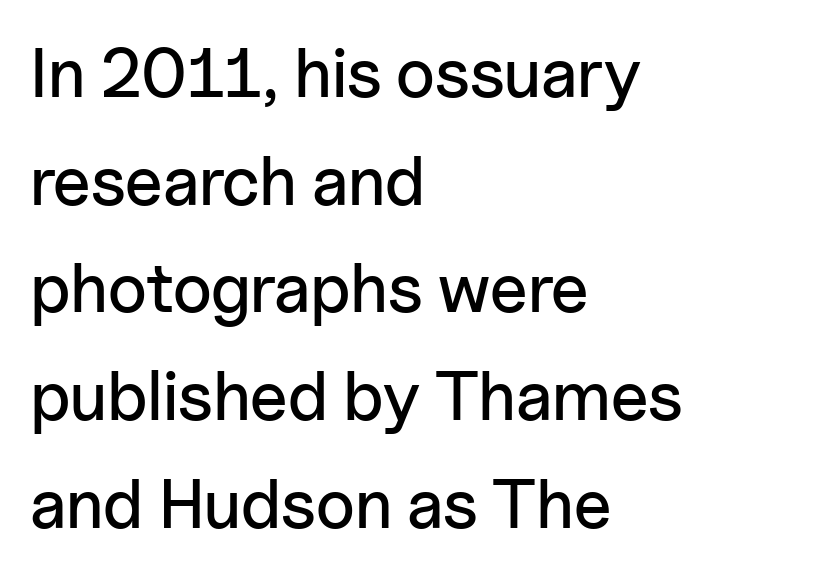
The image shows 69 px sans-serif type, upright; set left-aligned, normal line spacing (1.56x), normal letter spacing, not underlined; low stroke contrast and a medium x-height.
